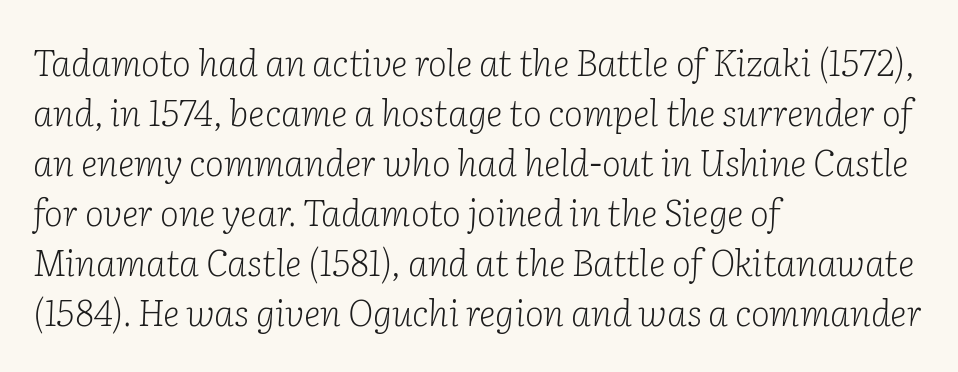
The face used here has a pronounced slope to its letters. A typesetter would call this leading conventional body-copy spacing. Observe the ordinary spacing: letters are neighbours, not strangers. Proportional: the letters do not fall into vertical columns.
